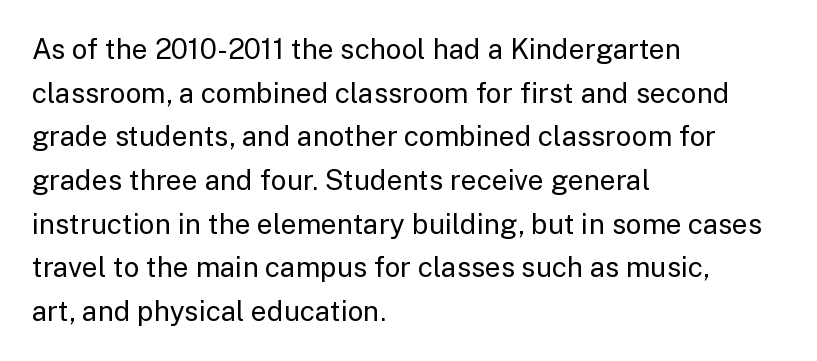
{"serif": "no", "italic": "no", "bold": "no", "weight": "regular", "width": "normal", "stroke_contrast": "low", "x_height": "medium", "monospaced": "no", "underline": "no", "align": "left", "line_spacing": "normal", "line_spacing_ratio": 1.56, "letter_spacing": "normal", "letter_spacing_em": 0.0, "glyph_px": 28}
